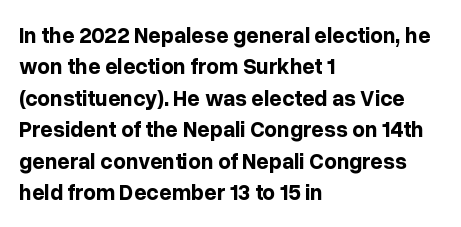
The image shows 22 px bold type, upright; set left-aligned, normal line spacing (1.43x), normal letter spacing, not underlined.
